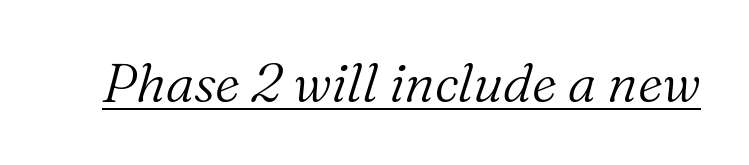
The image shows 54 px light serif type, italic (leaning right); set normal letter spacing, underlined; medium stroke contrast and a medium x-height.
